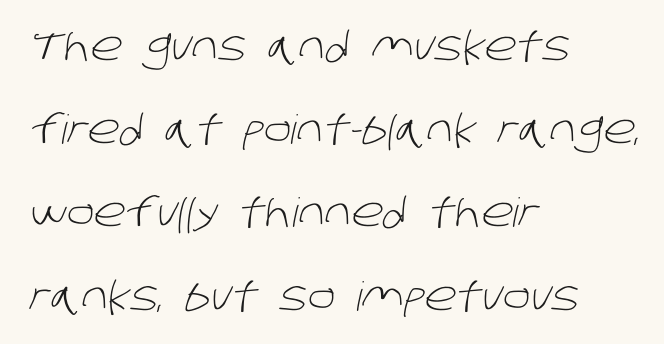
{"serif": "no", "bold": "no", "weight": "light", "width": "normal", "stroke_contrast": "low", "x_height": "large", "monospaced": "no", "underline": "no", "align": "left", "line_spacing": "loose", "line_spacing_ratio": 2.08, "letter_spacing": "normal", "letter_spacing_em": 0.0, "glyph_px": 40}
